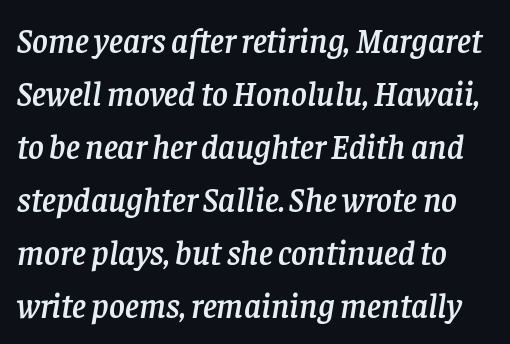
The image shows 34 px serif type, italic (leaning right); set normal line spacing (1.56x), normal letter spacing, not underlined; low stroke contrast and a large x-height.
